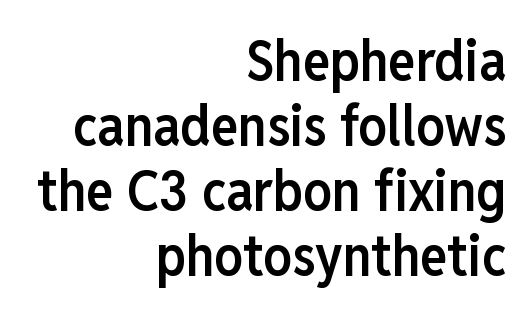
The image shows 57 px semibold, condensed sans-serif type, upright; set right-aligned, tight line spacing (1.14x), normal letter spacing, not underlined; low stroke contrast and a medium x-height.
